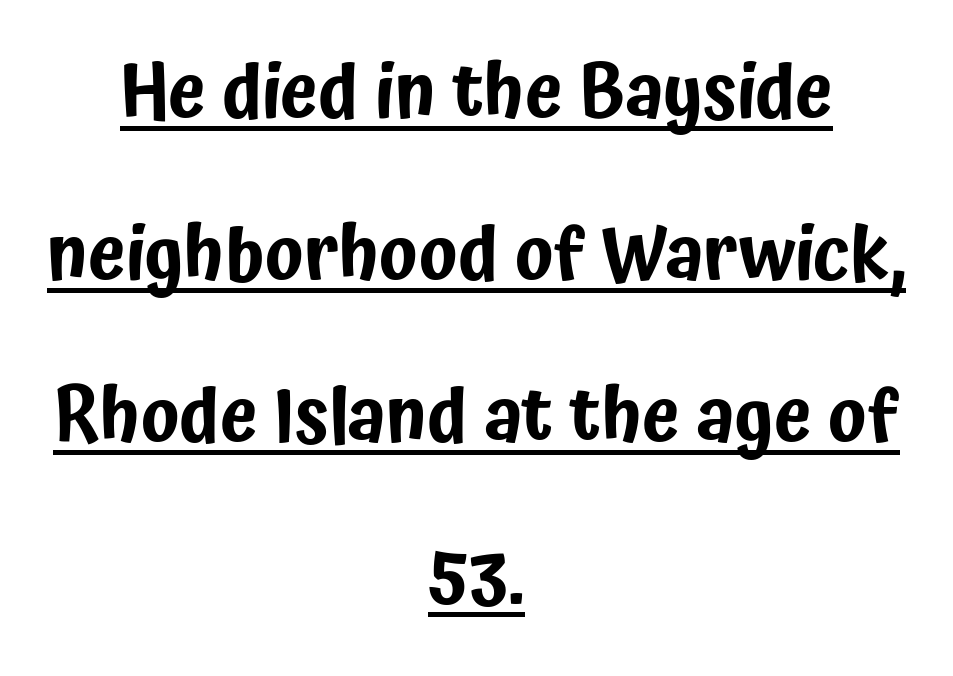
Q: Is the text italic (slanted)? A: No, it is upright.
Q: Is the typeface a serif or a sans-serif typeface? A: Sans-serif.
Q: Is the text underlined? A: Yes.
Q: How is the paragraph aligned? A: Centered.
Q: Is the spacing between letters normal or unusually wide? A: Normal.
Q: Is the spacing between lines tight, normal or loose? A: Loose.
Q: Width (condensed, normal, or wide)? A: Condensed.
Q: Stroke contrast? A: Low.
Q: x-height? A: Medium.
Q: Monospaced? A: No.
